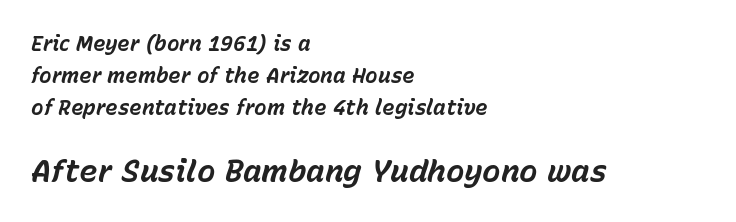
Q: Is the text bold? A: Yes.
Q: Is the text italic (slanted)? A: Yes, it leans right by about 15 degrees.
Q: Is the text underlined? A: No.
Q: How is the paragraph aligned? A: Left-aligned.
Q: Is the spacing between letters normal or unusually wide? A: Normal.
Q: Is the spacing between lines tight, normal or loose? A: Normal.
Q: Which block of text is set in a larger size, the first (top) or the second (bottom)? A: The second (bottom) one.
Q: Width (condensed, normal, or wide)? A: Normal.
Q: Stroke contrast? A: Low.
Q: x-height? A: Medium.
Q: Monospaced? A: No.
